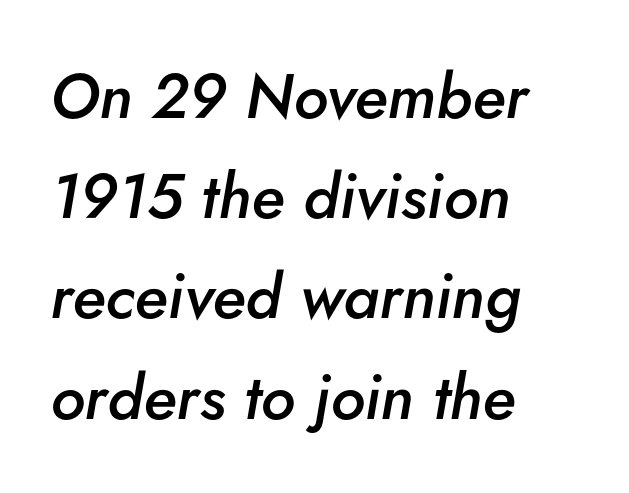
The image shows 63 px semibold type, italic (leaning right); set left-aligned, normal line spacing (1.59x), normal letter spacing, not underlined; low stroke contrast and a small x-height.
